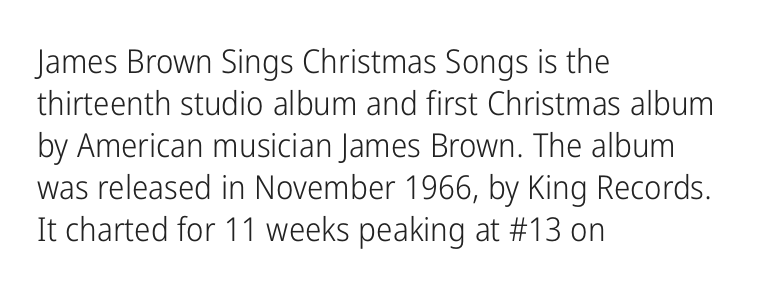
Q: Is the text bold? A: No.
Q: Is the text italic (slanted)? A: No, it is upright.
Q: Is the typeface a serif or a sans-serif typeface? A: Sans-serif.
Q: Is the text underlined? A: No.
Q: How is the paragraph aligned? A: Left-aligned.
Q: Is the spacing between letters normal or unusually wide? A: Normal.
Q: Is the spacing between lines tight, normal or loose? A: Normal.
Q: Width (condensed, normal, or wide)? A: Condensed.
Q: Stroke contrast? A: Low.
Q: x-height? A: Medium.
Q: Monospaced? A: No.
